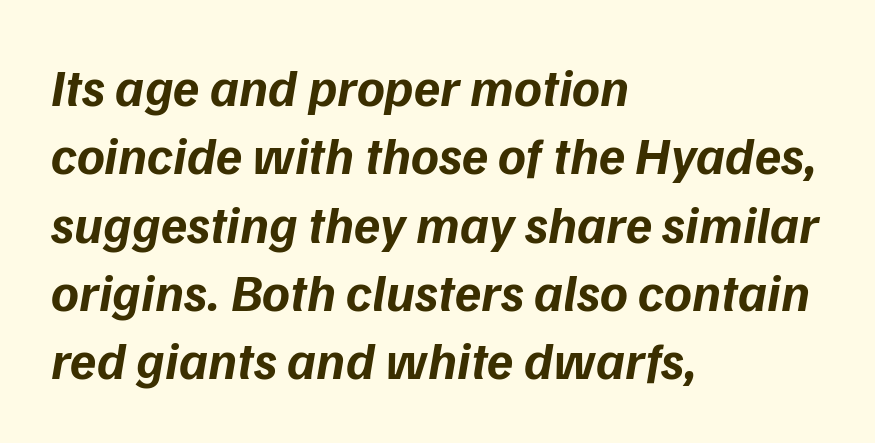
Is the type bold? Yes — the strokes are clearly thick and heavy. The paragraph has a hard left edge and a soft right edge. Serifs: no, the terminals of the letterforms are clean. Rows of type keep a routine distance in the vertical direction.
